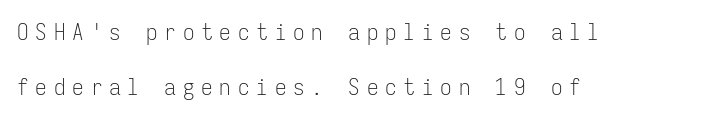
Counters stay open thanks to moderate or lighter strokes. Unlike italic type, these characters show no tilt at all. The rendering uses a large line-height, opening up the rows. The gap between lines stays unmarked. Spacing between characters has been opened up far beyond the box default.
